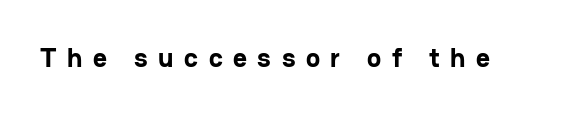
The zone under the glyphs is completely vacant. The letterforms stand isolated, each surrounded by extra space. The font's upright variant was chosen for this text. Chunky letters — that's bold for sure.
